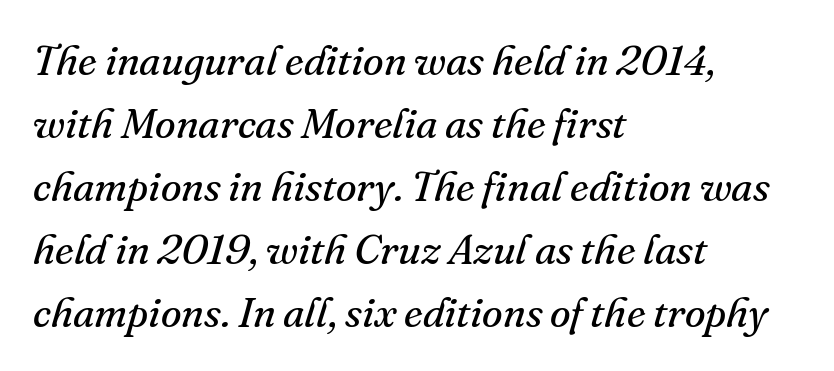
{"serif": "yes", "italic": "yes", "lean": "right", "slant_degrees": 16, "bold": "no", "weight": "regular", "width": "normal", "stroke_contrast": "medium", "x_height": "small", "monospaced": "no", "underline": "no", "align": "left", "line_spacing": "normal", "line_spacing_ratio": 1.5, "letter_spacing": "normal", "letter_spacing_em": 0.0, "glyph_px": 42}
